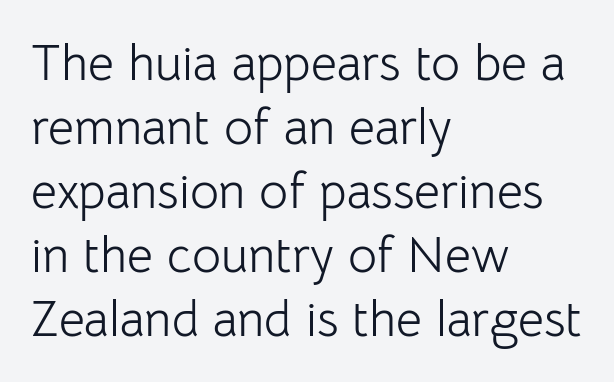
Q: Is the text bold? A: No.
Q: Is the text italic (slanted)? A: No, it is upright.
Q: Is the typeface a serif or a sans-serif typeface? A: Sans-serif.
Q: Is the text underlined? A: No.
Q: How is the paragraph aligned? A: Left-aligned.
Q: Is the spacing between letters normal or unusually wide? A: Normal.
Q: Is the spacing between lines tight, normal or loose? A: Normal.
Q: Width (condensed, normal, or wide)? A: Normal.
Q: Stroke contrast? A: Low.
Q: x-height? A: Medium.
Q: Monospaced? A: No.
